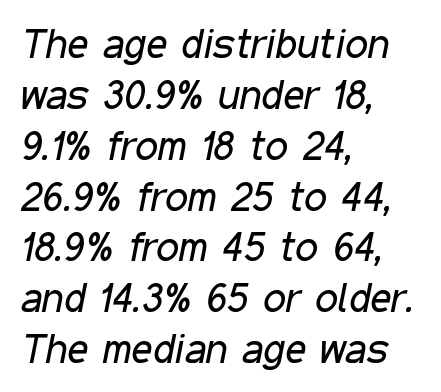
Q: Is the text bold? A: No.
Q: Is the text italic (slanted)? A: Yes, it leans right by about 11 degrees.
Q: Is the text underlined? A: No.
Q: How is the paragraph aligned? A: Left-aligned.
Q: Is the spacing between letters normal or unusually wide? A: Normal.
Q: Width (condensed, normal, or wide)? A: Condensed.
Q: Stroke contrast? A: Low.
Q: x-height? A: Medium.
Q: Monospaced? A: No.
